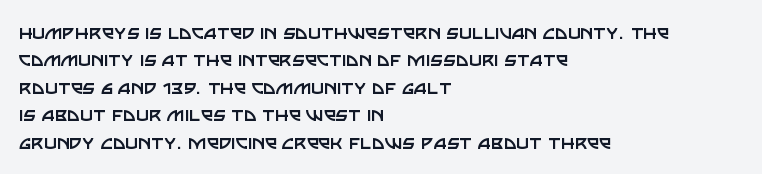
Q: Is the text bold? A: No.
Q: Is the text italic (slanted)? A: No, it is upright.
Q: Is the text underlined? A: No.
Q: How is the paragraph aligned? A: Left-aligned.
Q: Is the spacing between letters normal or unusually wide? A: Normal.
Q: Is the spacing between lines tight, normal or loose? A: Normal.
